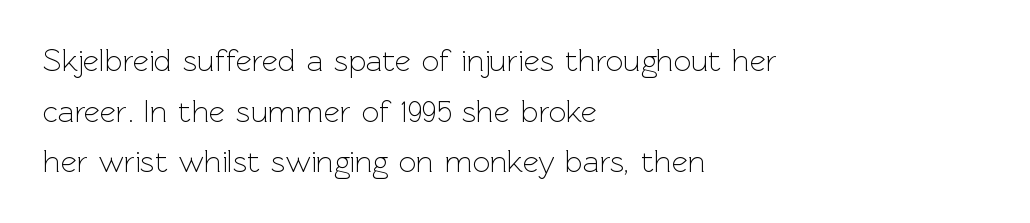
Think standard paragraph weight, or any step lighter than that. Letterform terminals end flat and unadorned throughout the passage. Looks like regular typesetting: each glyph gets only the width it needs. One-word summary of the alignment: left.
